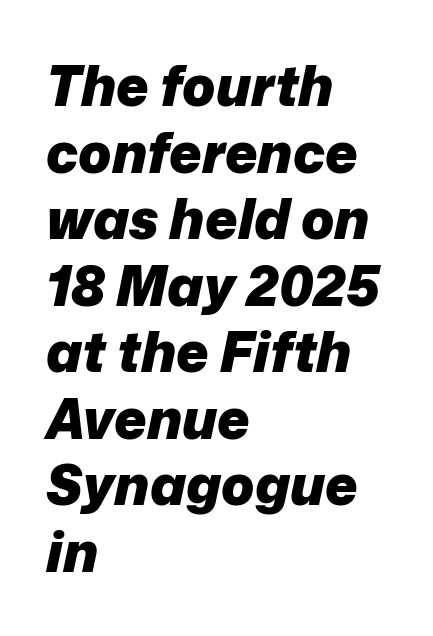
The image shows 55 px heavy type, italic (leaning right); set left-aligned, line spacing 1.21x, normal letter spacing, not underlined; low stroke contrast and a medium x-height.
